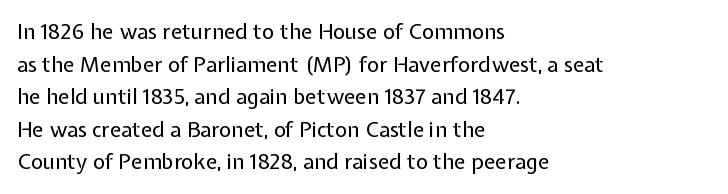
{"italic": "no", "bold": "no", "underline": "no", "align": "left", "line_spacing": "normal", "line_spacing_ratio": 1.55, "letter_spacing": "normal", "letter_spacing_em": 0.0, "glyph_px": 21}
